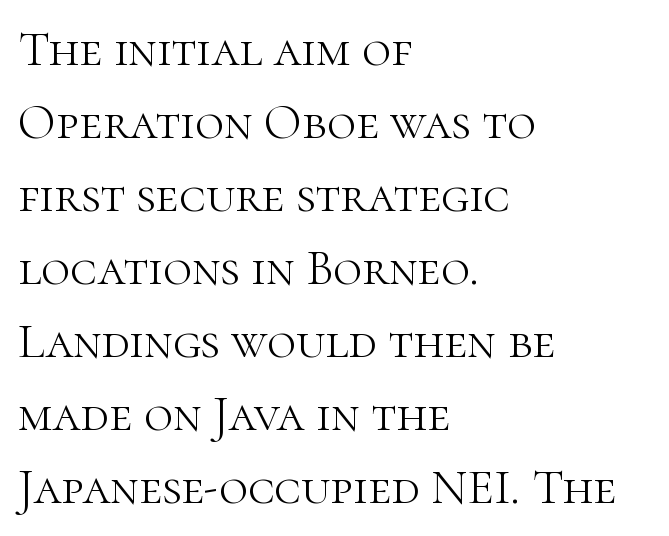
Q: Is the text bold? A: No.
Q: Is the text italic (slanted)? A: No, it is upright.
Q: Is the typeface a serif or a sans-serif typeface? A: Serif.
Q: Is the text underlined? A: No.
Q: How is the paragraph aligned? A: Left-aligned.
Q: Is the spacing between letters normal or unusually wide? A: Normal.
Q: Is the spacing between lines tight, normal or loose? A: Normal.
Q: Width (condensed, normal, or wide)? A: Normal.
Q: Stroke contrast? A: High.
Q: x-height? A: Medium.
Q: Monospaced? A: No.
